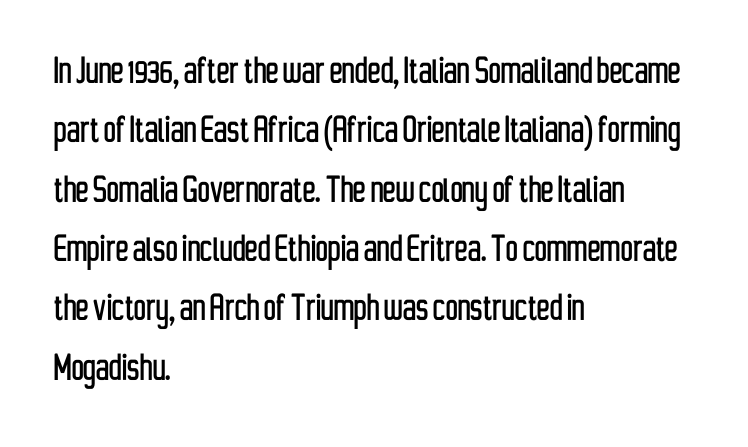
The lines are quadded left. Tracking value appears to be zero — textbook default spacing. The passage shown is not underscored anywhere. The passage shown is typed in a proportional face where columns would drift. Observe the absence of serifs on each vertical stroke in this sample. The typography opts for an upright posture over an oblique one.
